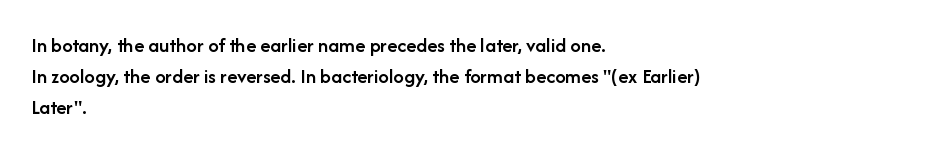
{"italic": "no", "bold": "semi", "underline": "no", "align": "left", "line_spacing": "normal", "line_spacing_ratio": 1.48, "letter_spacing": "normal", "letter_spacing_em": 0.0, "glyph_px": 21}
